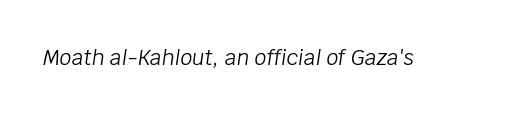
Q: Is the text bold? A: No.
Q: Is the text italic (slanted)? A: Yes, it leans right by about 8 degrees.
Q: Is the text underlined? A: No.
Q: Is the spacing between letters normal or unusually wide? A: Normal.
